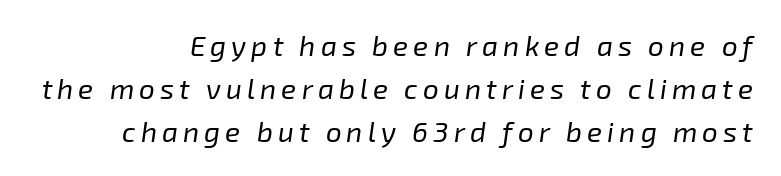
Spacing verdict: proportional, widths tailored to each character. This block has exactly the height ordinary leading produces. Anything drawn beneath the words? Only blank space. Horizontal alignment here is rightward, an uncommon choice for prose. If you drew a line through each stem, it would be angled.
